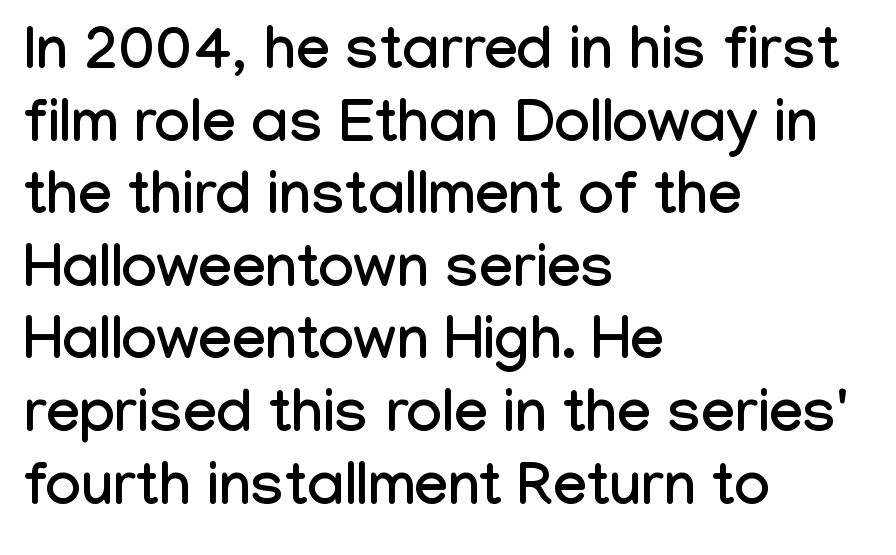
{"serif": "no", "italic": "no", "width": "condensed", "stroke_contrast": "low", "x_height": "medium", "monospaced": "no", "underline": "no", "align": "left", "line_spacing_ratio": 1.21, "letter_spacing": "normal", "letter_spacing_em": 0.0, "glyph_px": 60}
